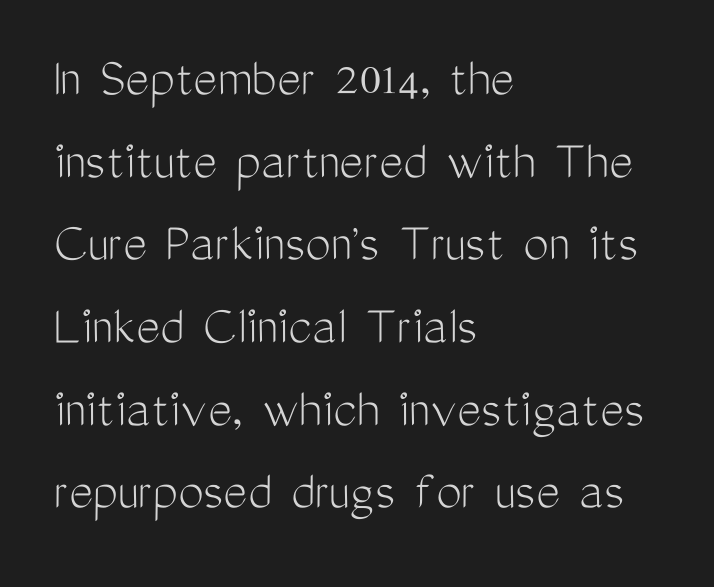
{"serif": "no", "italic": "no", "bold": "no", "weight": "light", "width": "condensed", "stroke_contrast": "medium", "x_height": "medium", "monospaced": "no", "underline": "no", "align": "left", "line_spacing": "normal", "line_spacing_ratio": 1.45, "letter_spacing": "normal", "letter_spacing_em": 0.0, "glyph_px": 57}
